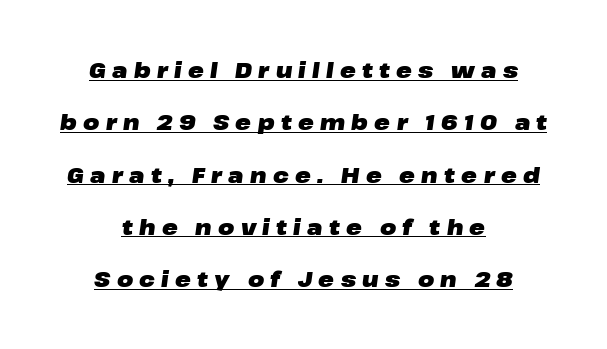
The image shows 21 px bold type, italic (leaning right); set centered, loose line spacing (2.49x), unusually wide letter spacing (+0.3 em), underlined.
